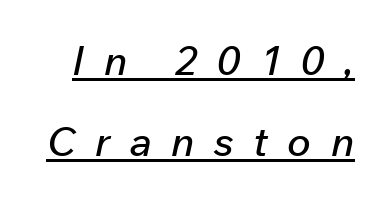
The image shows 40 px text type, italic (leaning right); set loose line spacing (2.03x), unusually wide letter spacing (+0.49 em), underlined; low stroke contrast and a medium x-height.
